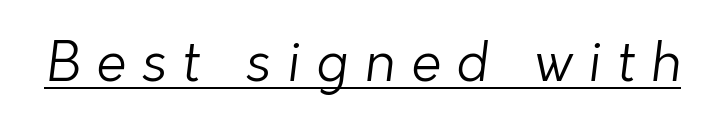
The image shows 54 px light sans-serif type; set unusually wide letter spacing (+0.29 em), underlined; low stroke contrast and a medium x-height.
